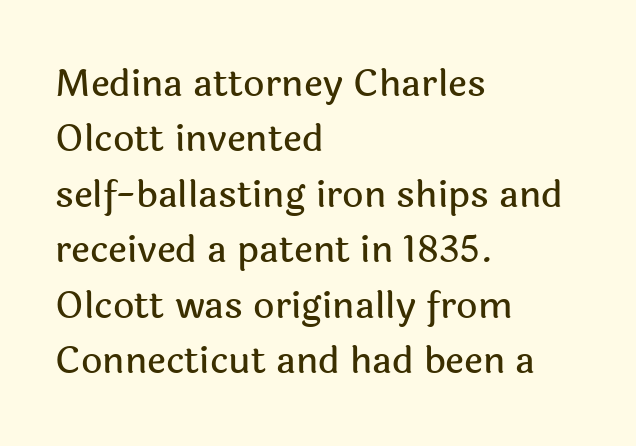
Q: Is the text italic (slanted)? A: No, it is upright.
Q: Is the typeface a serif or a sans-serif typeface? A: Sans-serif.
Q: Is the text underlined? A: No.
Q: How is the paragraph aligned? A: Left-aligned.
Q: Is the spacing between letters normal or unusually wide? A: Normal.
Q: Is the spacing between lines tight, normal or loose? A: Normal.
Q: Width (condensed, normal, or wide)? A: Normal.
Q: x-height? A: Medium.
Q: Monospaced? A: No.
